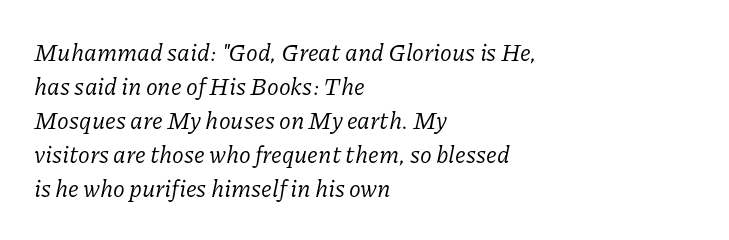
Rendered with sloped, italic letterforms. Observe the ordinary spacing: letters are neighbours, not strangers. Line starts are locked; line ends wander. Summary of weight: not heavy and not bold. Compared with typical paragraphs, the rows here are spaced about the same. Check the space under the baseline: it is left empty.
